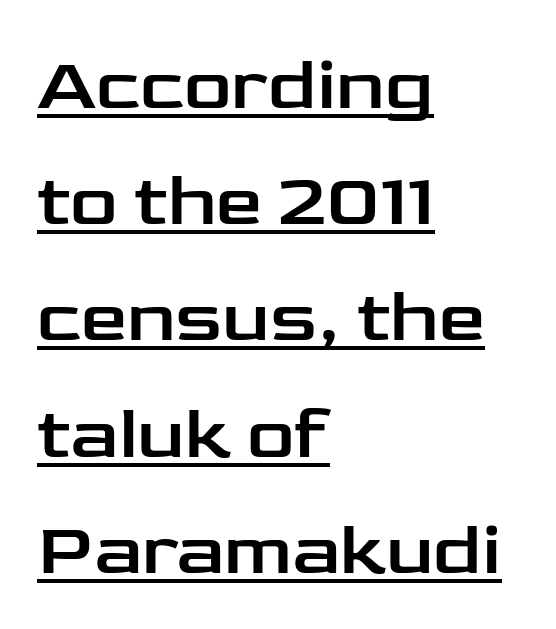
Q: Is the text italic (slanted)? A: No, it is upright.
Q: Is the typeface a serif or a sans-serif typeface? A: Sans-serif.
Q: Is the text underlined? A: Yes.
Q: How is the paragraph aligned? A: Left-aligned.
Q: Is the spacing between letters normal or unusually wide? A: Normal.
Q: Is the spacing between lines tight, normal or loose? A: Normal.
Q: Width (condensed, normal, or wide)? A: Wide.
Q: Stroke contrast? A: Low.
Q: x-height? A: Medium.
Q: Monospaced? A: No.
